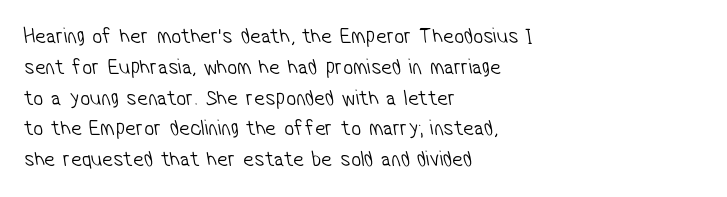
The image shows 22 px text type; set left-aligned, normal line spacing (1.4x), normal letter spacing, not underlined.
